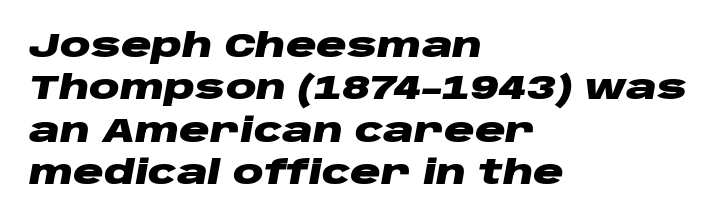
{"italic": "yes", "lean": "right", "slant_degrees": 10, "bold": "yes", "weight": "heavy", "width": "wide", "stroke_contrast": "low", "x_height": "large", "monospaced": "no", "underline": "no", "align": "left", "line_spacing": "normal", "line_spacing_ratio": 1.25, "letter_spacing": "normal", "letter_spacing_em": 0.0, "glyph_px": 34}
